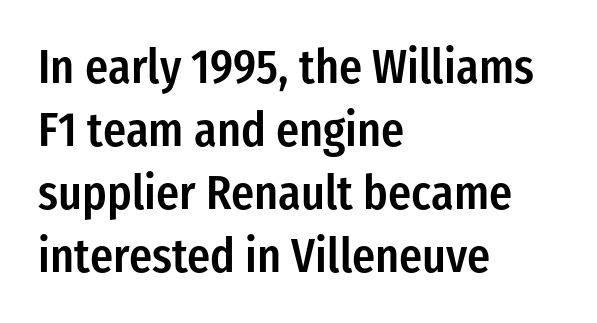
The image shows 48 px semibold, condensed sans-serif type, upright; set left-aligned, normal line spacing (1.31x), normal letter spacing, not underlined; low stroke contrast and a medium x-height.
